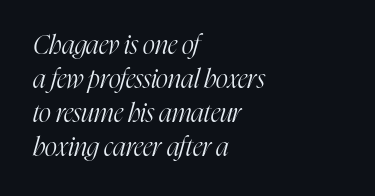
Leading: standard. Clear beneath every line of the passage. Glyph-to-glyph distance matches everyday printed text. This sample uses an oblique cut, with every glyph tilted off the vertical.
